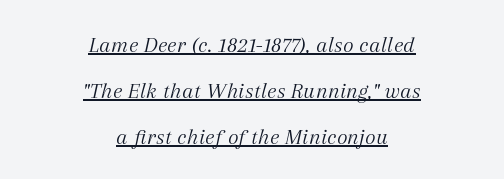
{"italic": "yes", "lean": "right", "slant_degrees": 12, "bold": "no", "underline": "yes", "align": "center", "line_spacing": "loose", "line_spacing_ratio": 2.01, "letter_spacing": "normal", "letter_spacing_em": 0.0, "glyph_px": 23}
